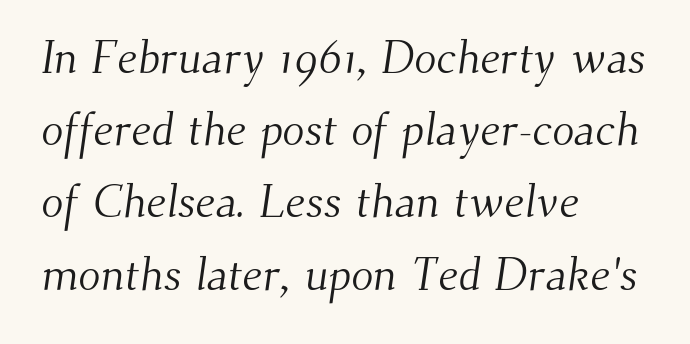
{"serif": "yes", "bold": "no", "weight": "light", "width": "normal", "stroke_contrast": "medium", "x_height": "small", "monospaced": "no", "underline": "no", "align": "left", "line_spacing": "normal", "line_spacing_ratio": 1.57, "letter_spacing": "normal", "letter_spacing_em": 0.0, "glyph_px": 46}
